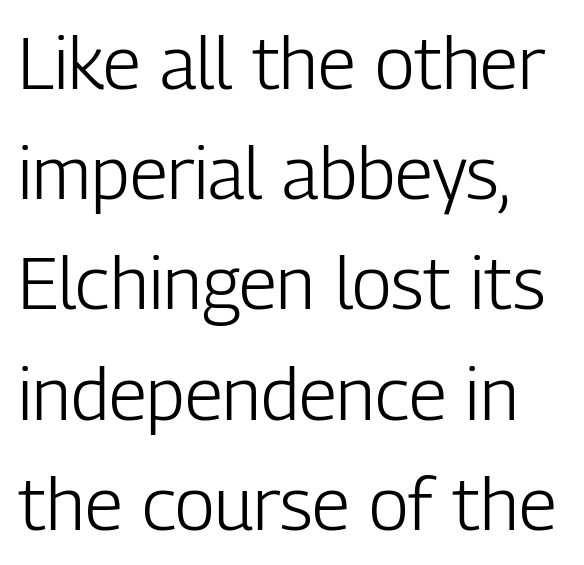
The image shows 73 px light, condensed sans-serif type, upright; set left-aligned, normal line spacing (1.51x), normal letter spacing, not underlined; low stroke contrast and a medium x-height.
